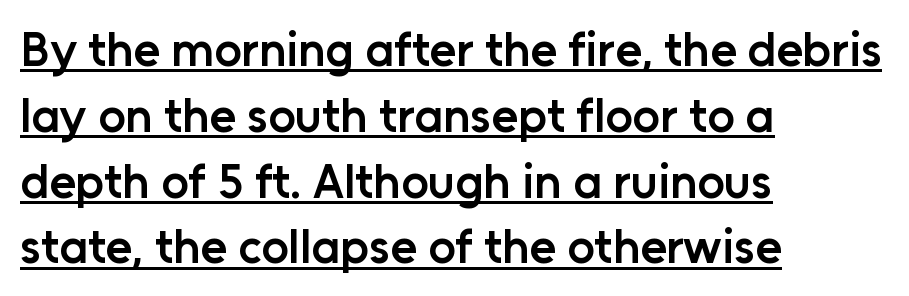
The image shows 48 px semibold sans-serif type, upright; set left-aligned, normal line spacing (1.37x), normal letter spacing, underlined; low stroke contrast and a medium x-height.
